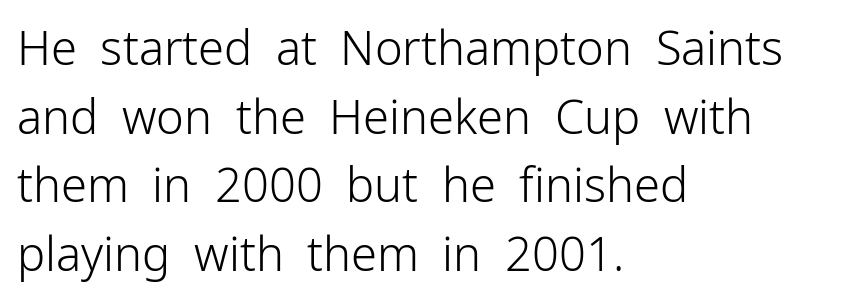
The image shows 47 px light sans-serif type, upright; set left-aligned, normal line spacing (1.46x), normal letter spacing, not underlined; low stroke contrast and a medium x-height.
